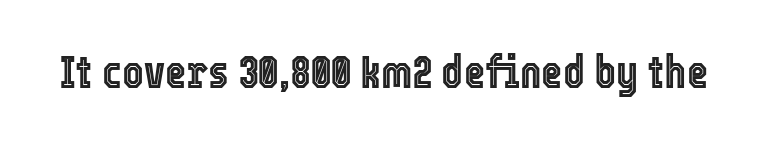
The face used here is rendered with its standard letterfit. The axis of the letterforms is exactly vertical. Think of a printed novel: that variable character pitch is what you see here. Rule under the text: the space is simply empty.
